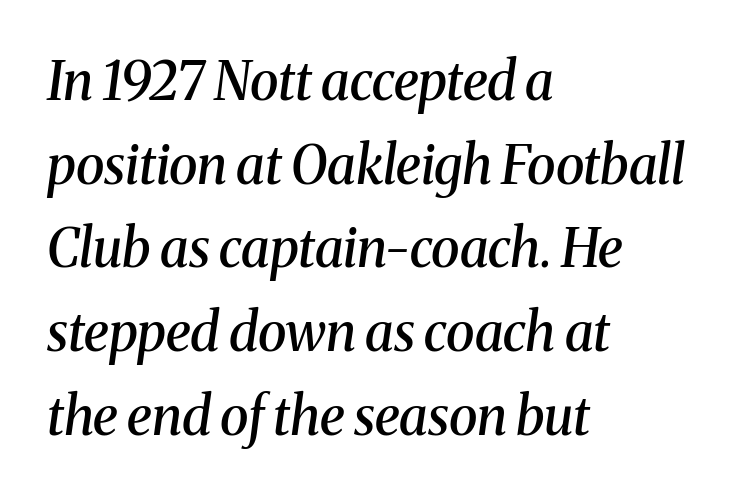
Q: Is the text bold? A: Semi-bold.
Q: Is the text italic (slanted)? A: Yes, it leans right by about 8 degrees.
Q: Is the typeface a serif or a sans-serif typeface? A: Serif.
Q: Is the text underlined? A: No.
Q: How is the paragraph aligned? A: Left-aligned.
Q: Is the spacing between letters normal or unusually wide? A: Normal.
Q: Is the spacing between lines tight, normal or loose? A: Normal.
Q: Width (condensed, normal, or wide)? A: Normal.
Q: Stroke contrast? A: Medium.
Q: x-height? A: Medium.
Q: Monospaced? A: No.
